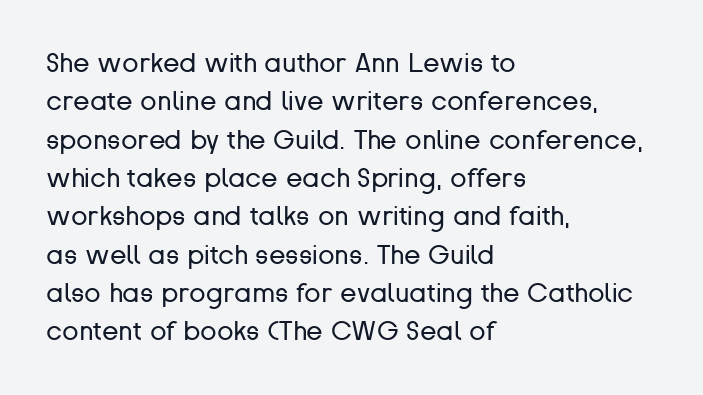
Q: Is the text bold? A: No.
Q: Is the text italic (slanted)? A: No, it is upright.
Q: Is the text underlined? A: No.
Q: How is the paragraph aligned? A: Left-aligned.
Q: Is the spacing between letters normal or unusually wide? A: Normal.
Q: Is the spacing between lines tight, normal or loose? A: Normal.
